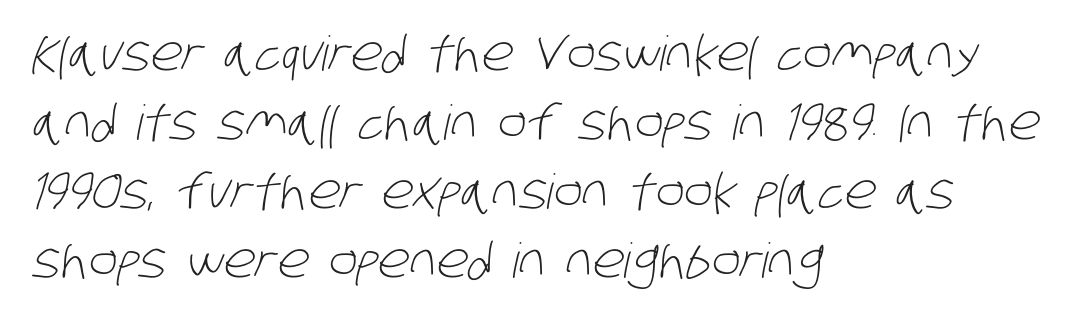
Q: Is the text bold? A: No.
Q: Is the typeface a serif or a sans-serif typeface? A: Sans-serif.
Q: Is the text underlined? A: No.
Q: How is the paragraph aligned? A: Left-aligned.
Q: Is the spacing between letters normal or unusually wide? A: Normal.
Q: Is the spacing between lines tight, normal or loose? A: Normal.
Q: Width (condensed, normal, or wide)? A: Condensed.
Q: Stroke contrast? A: Low.
Q: x-height? A: Large.
Q: Monospaced? A: No.
